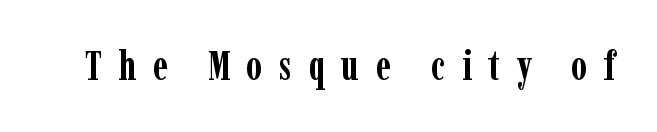
{"serif": "yes", "italic": "no", "bold": "yes", "weight": "semibold", "width": "condensed", "stroke_contrast": "low", "x_height": "medium", "monospaced": "no", "underline": "no", "letter_spacing": "wide", "letter_spacing_em": 0.4, "glyph_px": 41}
